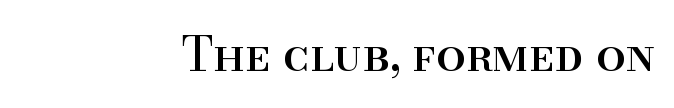
The face used here is proportionally spaced, like ordinary book or web type. Decoration check: the copy has no underline. What stands out about the letter spacing? Nothing — it is the standard amount. Line ends are locked; line starts wander. If you drew a line through each stem, it would be perfectly vertical. The face used here is seriffed, in the tradition of book romans.
